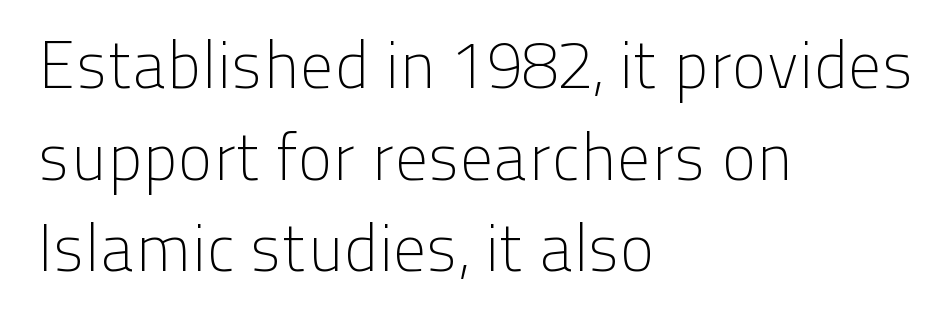
{"serif": "no", "italic": "no", "bold": "no", "weight": "light", "width": "normal", "stroke_contrast": "low", "x_height": "medium", "monospaced": "no", "underline": "no", "align": "left", "line_spacing": "normal", "line_spacing_ratio": 1.39, "letter_spacing": "normal", "letter_spacing_em": 0.0, "glyph_px": 66}
